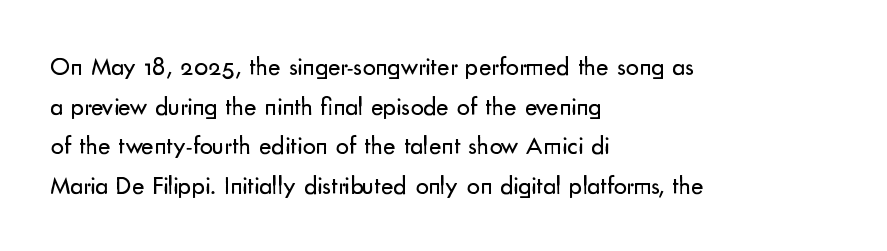
Q: Is the text bold? A: No.
Q: Is the text italic (slanted)? A: No, it is upright.
Q: Is the text underlined? A: No.
Q: How is the paragraph aligned? A: Left-aligned.
Q: Is the spacing between letters normal or unusually wide? A: Normal.
Q: Is the spacing between lines tight, normal or loose? A: Normal.
